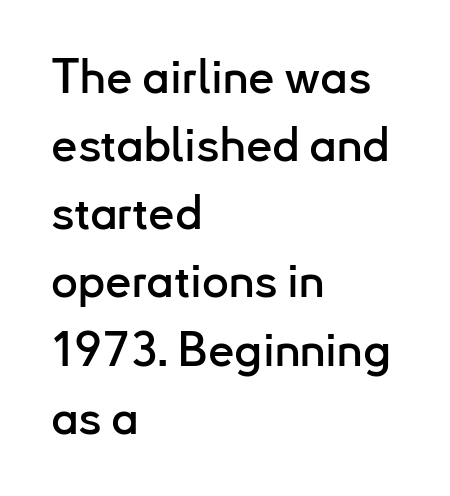
Q: Is the text italic (slanted)? A: No, it is upright.
Q: Is the typeface a serif or a sans-serif typeface? A: Sans-serif.
Q: Is the text underlined? A: No.
Q: How is the paragraph aligned? A: Left-aligned.
Q: Is the spacing between letters normal or unusually wide? A: Normal.
Q: Is the spacing between lines tight, normal or loose? A: Normal.
Q: Width (condensed, normal, or wide)? A: Normal.
Q: Stroke contrast? A: Low.
Q: x-height? A: Small.
Q: Monospaced? A: No.
